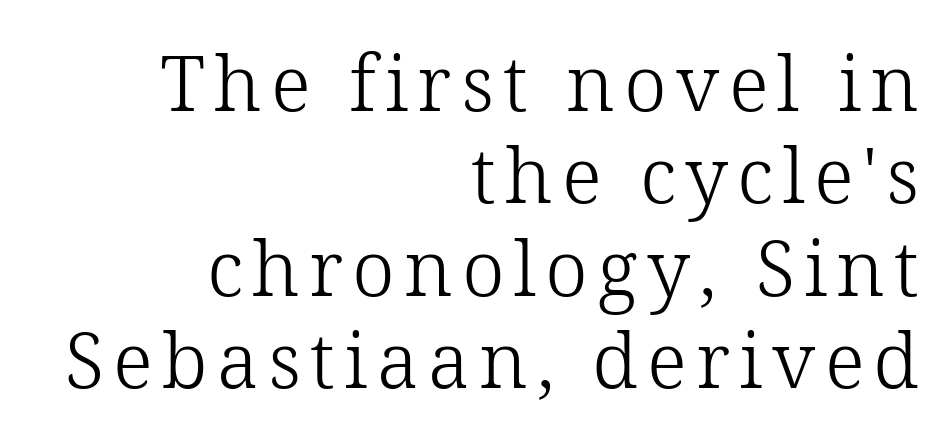
The image shows 77 px light serif type, upright; set right-aligned, line spacing 1.2x, not underlined; low stroke contrast and a medium x-height.
